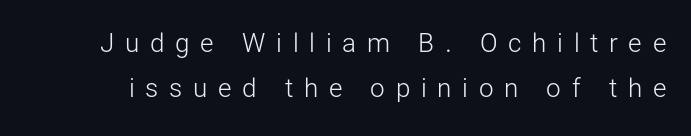
Counters stay open thanks to moderate or lighter strokes. Honestly, the letter spacing is so wide it's the main thing you notice. The baseline area is clear. Posture: straight, roman, zero tilt.
